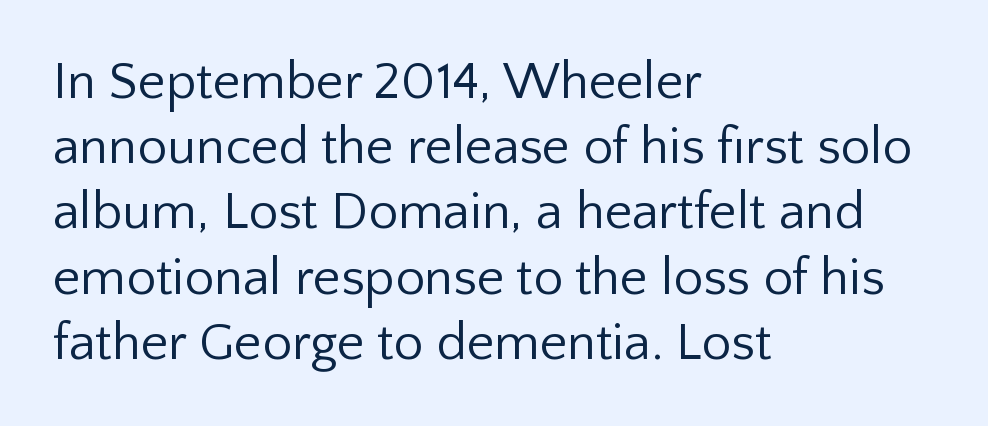
The weight tops out at a normal text grade. The lettering stays uniformly vertical, giving the passage a roman look. The foot of each line stays bare and open. Note the varied advance widths — an 'i' is clearly narrower than an 'm'. Nope, no serifs anywhere on these letters. The face used here is rendered with its standard letterfit.
